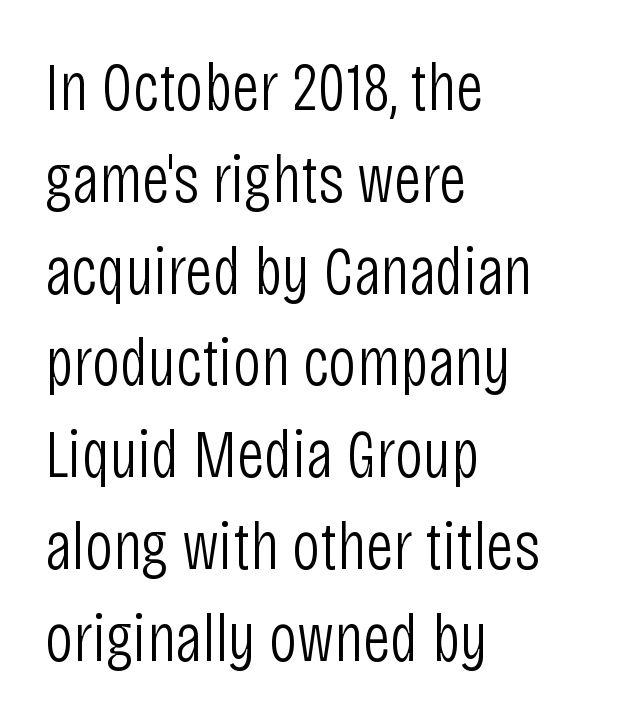
{"serif": "no", "italic": "no", "bold": "no", "weight": "light", "width": "condensed", "stroke_contrast": "low", "x_height": "large", "monospaced": "no", "underline": "no", "align": "left", "line_spacing": "normal", "line_spacing_ratio": 1.33, "letter_spacing": "normal", "letter_spacing_em": 0.0, "glyph_px": 69}
